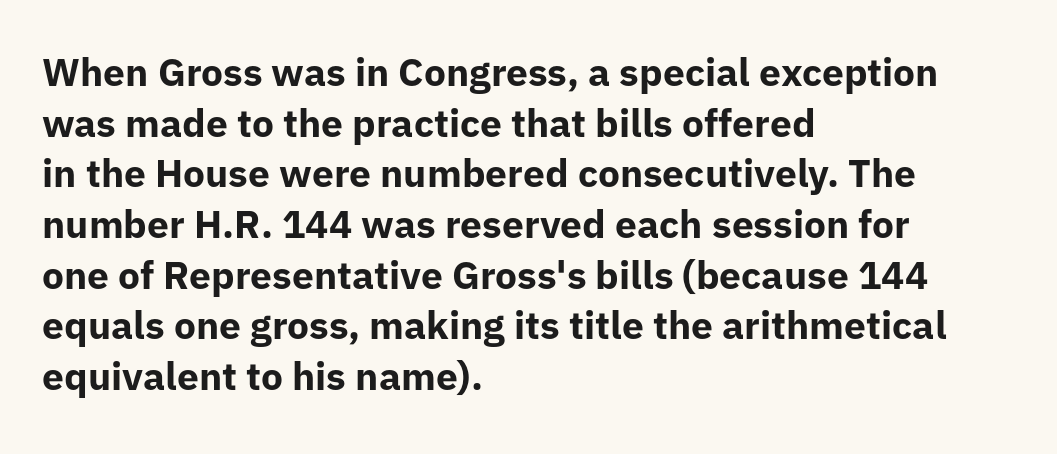
{"serif": "no", "italic": "no", "bold": "yes", "weight": "bold", "width": "normal", "stroke_contrast": "low", "x_height": "medium", "monospaced": "no", "underline": "no", "align": "left", "line_spacing": "normal", "line_spacing_ratio": 1.3, "letter_spacing": "normal", "letter_spacing_em": 0.0, "glyph_px": 39}
